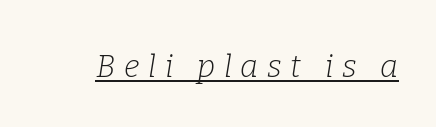
{"serif": "yes", "italic": "yes", "lean": "right", "slant_degrees": 9, "bold": "no", "weight": "light", "width": "normal", "stroke_contrast": "low", "x_height": "medium", "monospaced": "no", "underline": "yes", "letter_spacing": "wide", "letter_spacing_em": 0.28, "glyph_px": 31}
